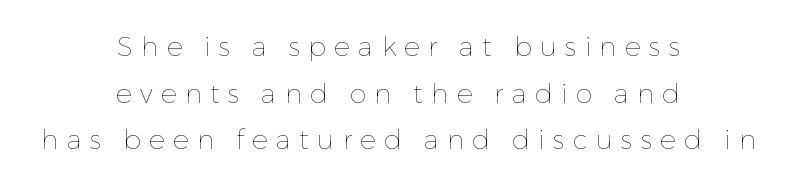
{"italic": "no", "bold": "no", "underline": "no", "align": "center", "line_spacing_ratio": 1.73, "letter_spacing": "wide", "letter_spacing_em": 0.3, "glyph_px": 27}
